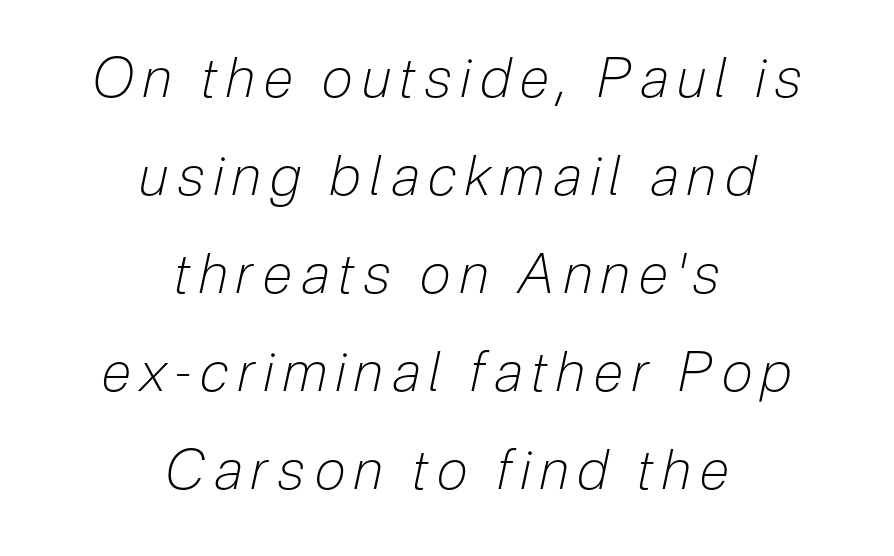
The image shows 55 px light, condensed type, italic (leaning right); set centered, line spacing 1.78x, not underlined; low stroke contrast and a medium x-height.
